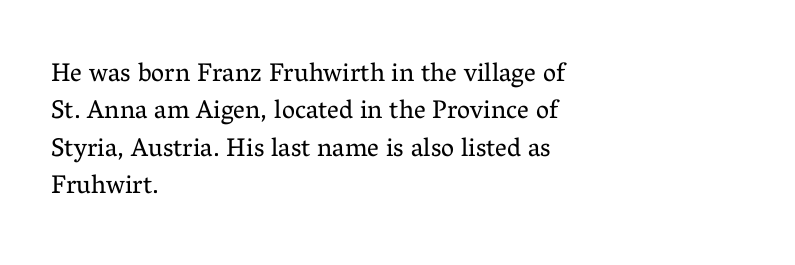
{"italic": "no", "bold": "no", "underline": "no", "align": "left", "line_spacing": "normal", "line_spacing_ratio": 1.44, "letter_spacing": "normal", "letter_spacing_em": 0.0, "glyph_px": 26}
